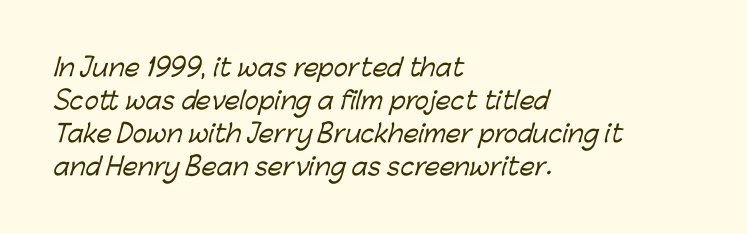
Q: Is the text underlined? A: No.
Q: How is the paragraph aligned? A: Left-aligned.
Q: Is the spacing between letters normal or unusually wide? A: Normal.
Q: Is the spacing between lines tight, normal or loose? A: Normal.
